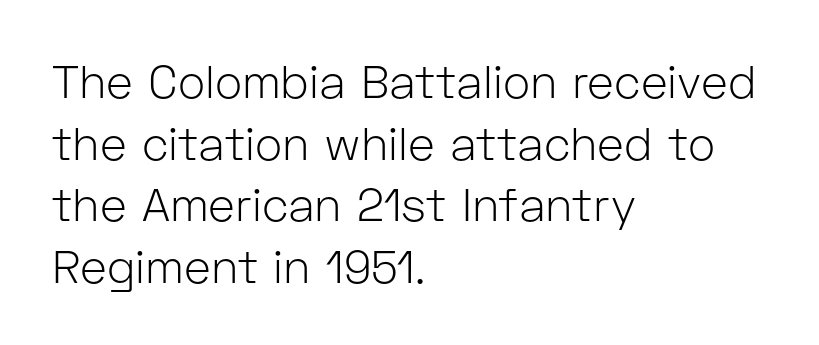
{"serif": "no", "italic": "no", "bold": "no", "weight": "light", "width": "normal", "stroke_contrast": "low", "x_height": "medium", "monospaced": "no", "underline": "no", "align": "left", "line_spacing": "normal", "line_spacing_ratio": 1.34, "letter_spacing": "normal", "letter_spacing_em": 0.0, "glyph_px": 46}
